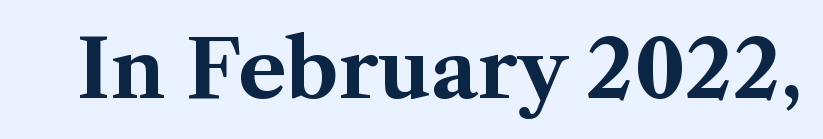
{"serif": "yes", "italic": "no", "bold": "yes", "weight": "bold", "width": "normal", "stroke_contrast": "medium", "x_height": "medium", "monospaced": "no", "underline": "no", "letter_spacing": "normal", "letter_spacing_em": 0.0, "glyph_px": 80}
